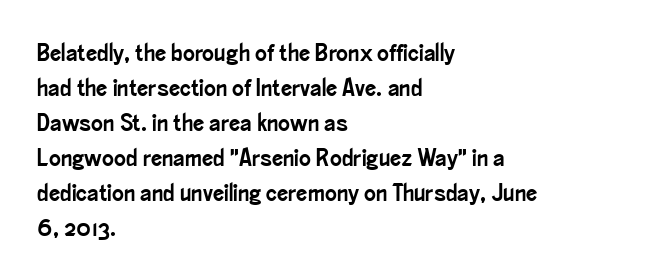
{"italic": "no", "underline": "no", "align": "left", "line_spacing": "normal", "line_spacing_ratio": 1.4, "letter_spacing": "normal", "letter_spacing_em": 0.0, "glyph_px": 25}
